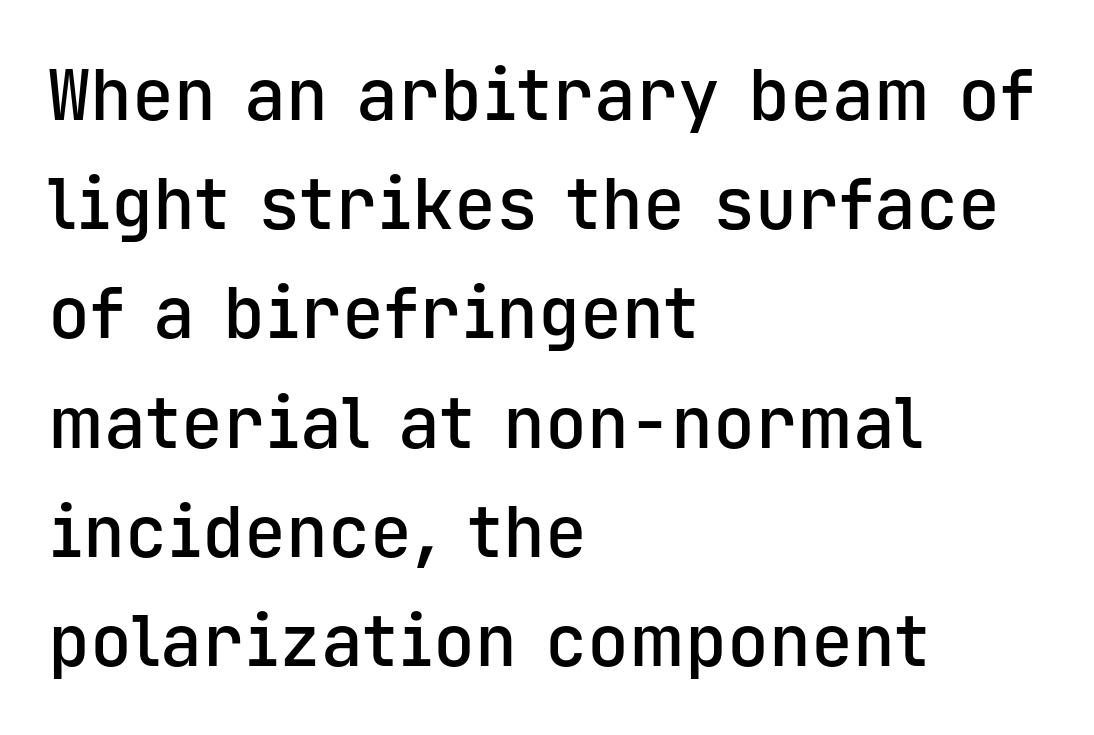
Horizontally, the lines are justified to the leading edge only. Plain, unruled lines of type. What weight is shown? A semibold, between regular and bold. Ascenders rise straight up at ninety degrees.
